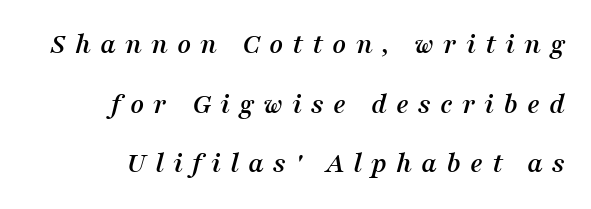
{"serif": "yes", "italic": "yes", "lean": "right", "slant_degrees": 16, "width": "normal", "stroke_contrast": "medium", "x_height": "medium", "monospaced": "no", "underline": "no", "align": "right", "line_spacing": "loose", "line_spacing_ratio": 1.99, "letter_spacing": "wide", "letter_spacing_em": 0.3, "glyph_px": 30}
